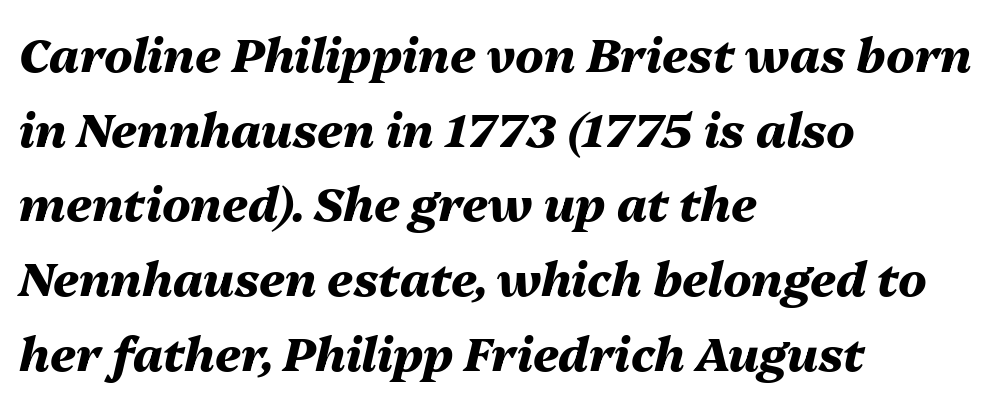
Students, this is bold: see how much ink each stroke carries. The lines sit at an ordinary, default distance from one another. This sample uses plain, unmodified letter spacing. Varying glyph widths throughout — classic text-font behaviour. The ragged edge is on the right, which tells us the setting is flush left.
